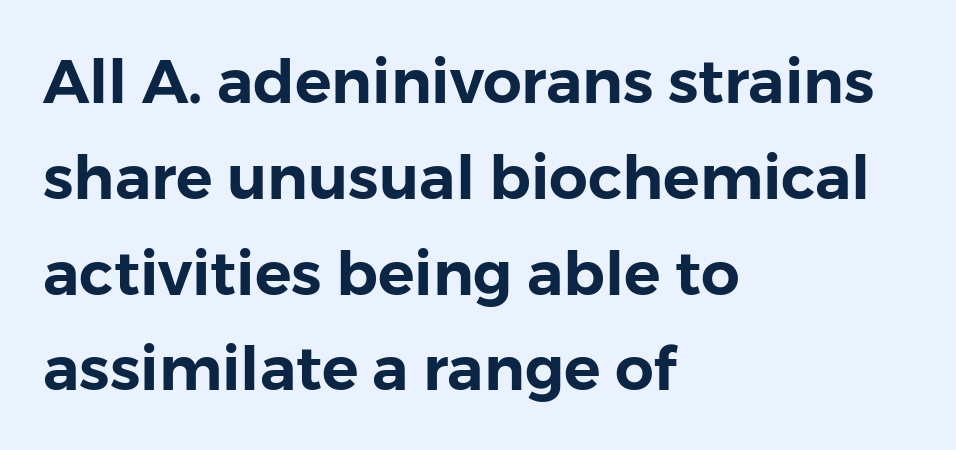
The image shows 61 px sans-serif type, upright; set left-aligned, normal line spacing (1.57x), normal letter spacing, not underlined; low stroke contrast and a medium x-height.
